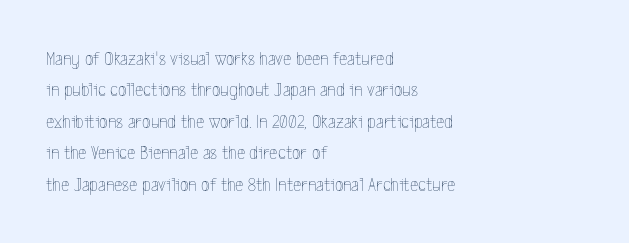
Q: Is the text bold? A: No.
Q: Is the text italic (slanted)? A: No, it is upright.
Q: Is the text underlined? A: No.
Q: How is the paragraph aligned? A: Left-aligned.
Q: Is the spacing between letters normal or unusually wide? A: Normal.
Q: Is the spacing between lines tight, normal or loose? A: Normal.
